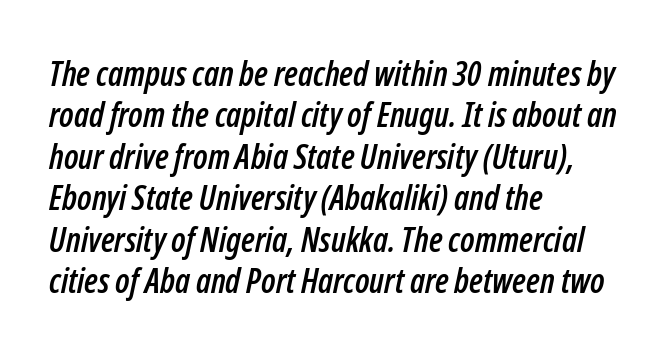
{"italic": "yes", "lean": "right", "slant_degrees": 12, "width": "condensed", "stroke_contrast": "low", "x_height": "medium", "monospaced": "no", "underline": "no", "align": "left", "line_spacing_ratio": 1.22, "letter_spacing": "normal", "letter_spacing_em": 0.0, "glyph_px": 34}
